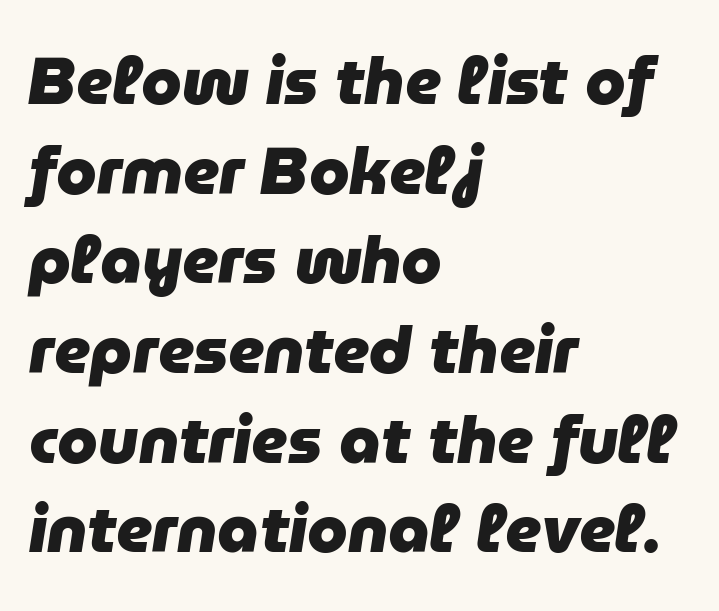
{"italic": "yes", "lean": "right", "slant_degrees": 9, "bold": "yes", "weight": "heavy", "width": "normal", "stroke_contrast": "low", "x_height": "medium", "monospaced": "no", "underline": "no", "align": "left", "line_spacing": "normal", "line_spacing_ratio": 1.38, "letter_spacing": "normal", "letter_spacing_em": 0.0, "glyph_px": 65}
